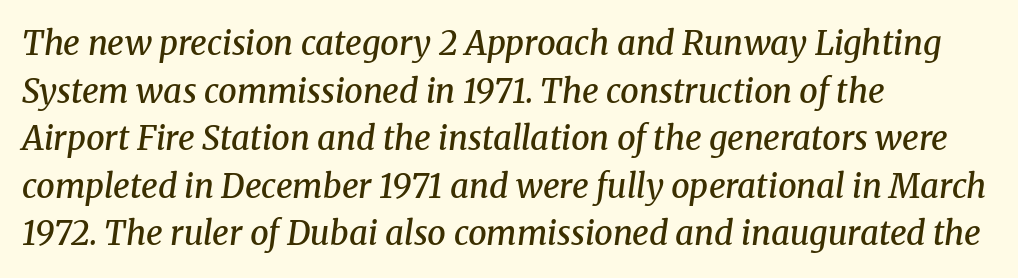
{"serif": "yes", "italic": "yes", "lean": "right", "slant_degrees": 8, "bold": "semi", "weight": "semibold", "width": "normal", "stroke_contrast": "medium", "x_height": "medium", "monospaced": "no", "underline": "no", "align": "left", "line_spacing": "normal", "line_spacing_ratio": 1.44, "letter_spacing": "normal", "letter_spacing_em": 0.0, "glyph_px": 33}
